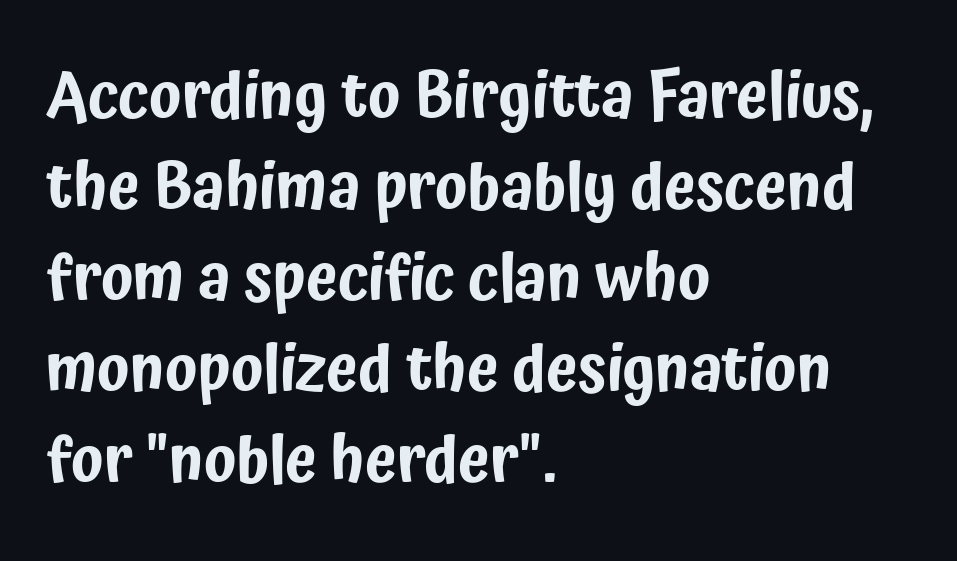
Q: Is the text italic (slanted)? A: No, it is upright.
Q: Is the typeface a serif or a sans-serif typeface? A: Sans-serif.
Q: Is the text underlined? A: No.
Q: How is the paragraph aligned? A: Left-aligned.
Q: Is the spacing between letters normal or unusually wide? A: Normal.
Q: Is the spacing between lines tight, normal or loose? A: Normal.
Q: Width (condensed, normal, or wide)? A: Condensed.
Q: Stroke contrast? A: Low.
Q: x-height? A: Medium.
Q: Monospaced? A: No.
